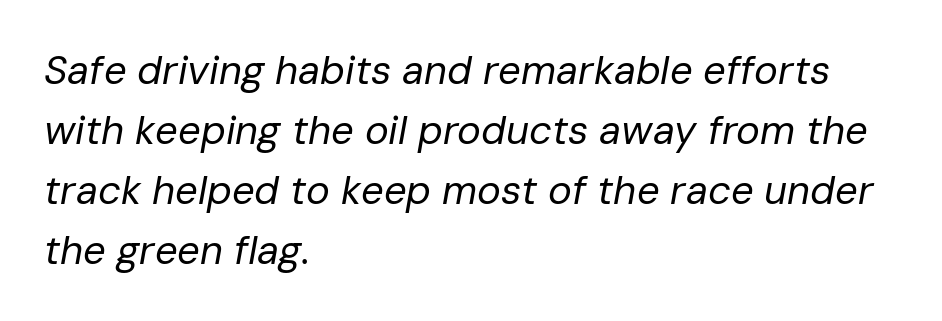
{"italic": "yes", "lean": "right", "slant_degrees": 10, "bold": "no", "weight": "regular", "width": "normal", "stroke_contrast": "low", "x_height": "medium", "monospaced": "no", "underline": "no", "align": "left", "line_spacing": "normal", "line_spacing_ratio": 1.5, "letter_spacing": "normal", "letter_spacing_em": 0.0, "glyph_px": 40}
